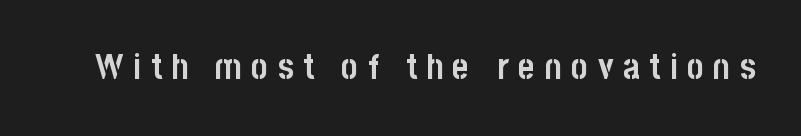
Heft: maximum for text — a bold. Serif or sans? Sans — the stroke terminals are bare. Unlike italic type, these characters show no tilt at all. Bare-footed words on every line.
